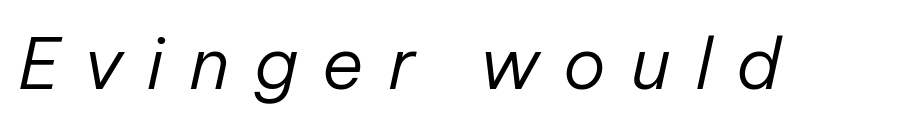
The image shows 71 px regular-weight type, italic (leaning right); set unusually wide letter spacing (+0.34 em), not underlined; low stroke contrast and a medium x-height.
